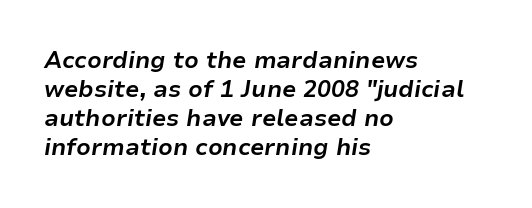
The image shows 23 px bold type, italic (leaning right); set left-aligned, normal line spacing (1.26x), normal letter spacing, not underlined.
